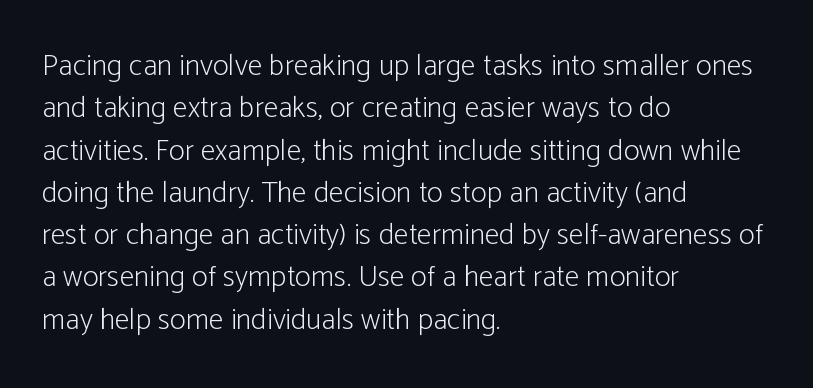
The image shows 30 px light, condensed sans-serif type, upright; set left-aligned, normal line spacing (1.41x), normal letter spacing, not underlined; low stroke contrast and a medium x-height.
